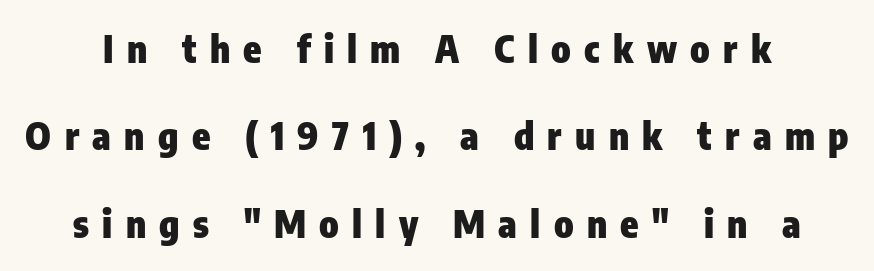
Q: Is the text bold? A: Yes.
Q: Is the text italic (slanted)? A: No, it is upright.
Q: Is the typeface a serif or a sans-serif typeface? A: Sans-serif.
Q: Is the text underlined? A: No.
Q: Is the spacing between letters normal or unusually wide? A: Unusually wide.
Q: Is the spacing between lines tight, normal or loose? A: Loose.
Q: Width (condensed, normal, or wide)? A: Condensed.
Q: Stroke contrast? A: Low.
Q: x-height? A: Medium.
Q: Monospaced? A: No.
